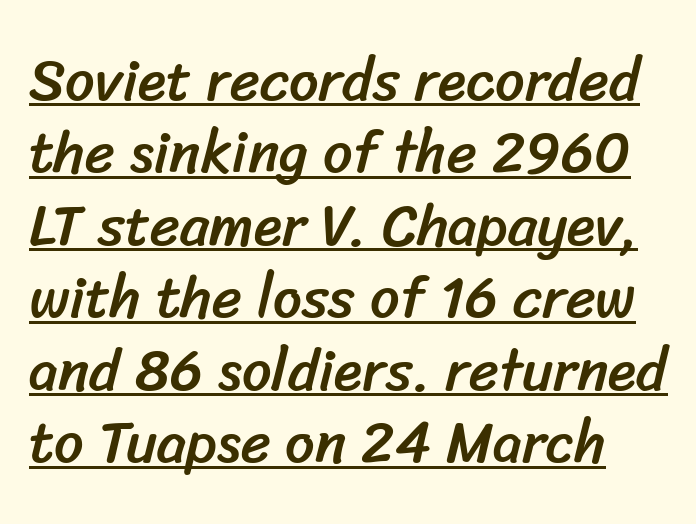
{"serif": "no", "width": "normal", "stroke_contrast": "low", "x_height": "medium", "monospaced": "no", "underline": "yes", "line_spacing": "normal", "line_spacing_ratio": 1.25, "letter_spacing": "normal", "letter_spacing_em": 0.0, "glyph_px": 58}
